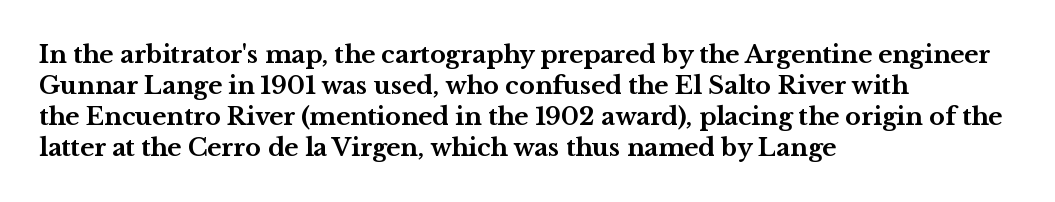
{"italic": "no", "bold": "yes", "underline": "no", "align": "left", "line_spacing": "normal", "line_spacing_ratio": 1.29, "letter_spacing": "normal", "letter_spacing_em": 0.0, "glyph_px": 24}
